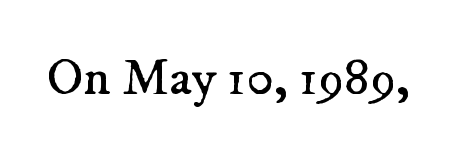
The image shows 52 px regular-weight serif type; set normal letter spacing, not underlined; low stroke contrast and a small x-height.
